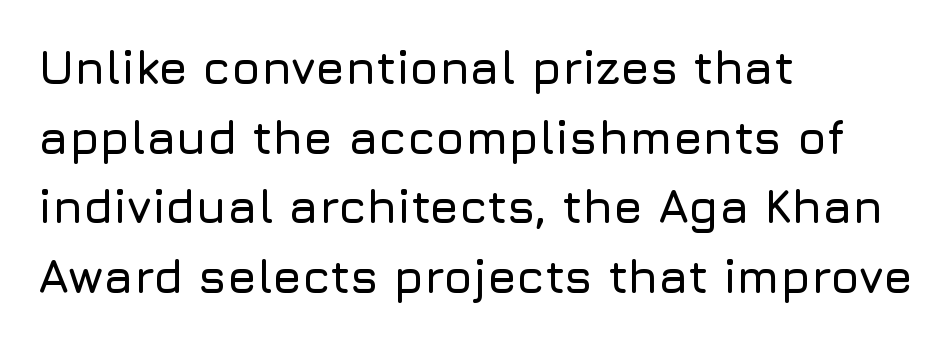
This sample has the flowing, uneven cadence of proportional lettering. In terms of letterspacing, this is plain default setting. Is this a sans? Yes — the strokes have no serifs. Alignment: flush left.
